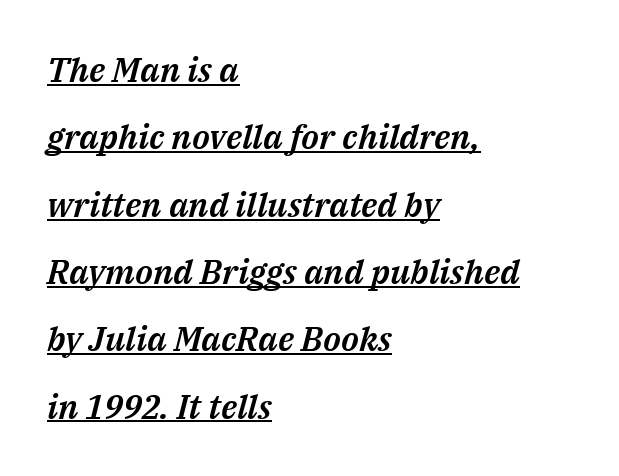
The image shows 34 px text type, italic (leaning right); set left-aligned, loose line spacing (1.98x), normal letter spacing, underlined; medium stroke contrast and a medium x-height.
